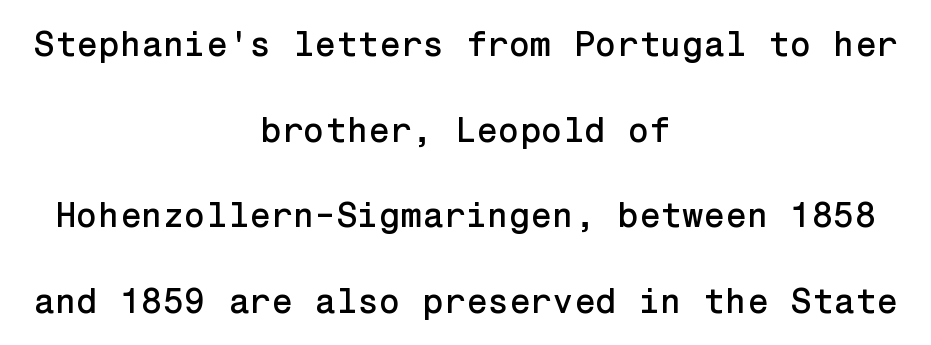
Look at the bottom of the vertical strokes: they stop flat, with no serifs. Standard letterfit; no display-style spreading of the glyphs. The paragraph has two soft edges and a firm central axis. The foot of each line stays bare and open. Baseline-to-baseline distance is far greater than the letter height.
